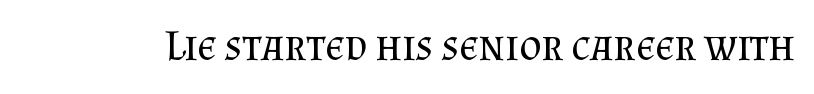
The image shows 43 px regular-weight serif type, upright; set normal letter spacing, not underlined; medium stroke contrast and a small x-height.
